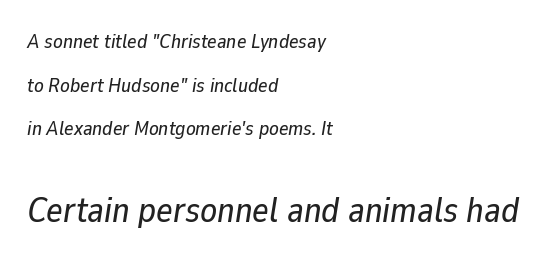
Q: Is the text italic (slanted)? A: Yes, it leans right by about 9 degrees.
Q: Is the text underlined? A: No.
Q: How is the paragraph aligned? A: Left-aligned.
Q: Is the spacing between letters normal or unusually wide? A: Normal.
Q: Is the spacing between lines tight, normal or loose? A: Loose.
Q: Which block of text is set in a larger size, the first (top) or the second (bottom)? A: The second (bottom) one.
Q: Width (condensed, normal, or wide)? A: Normal.
Q: Stroke contrast? A: Low.
Q: x-height? A: Medium.
Q: Monospaced? A: No.
